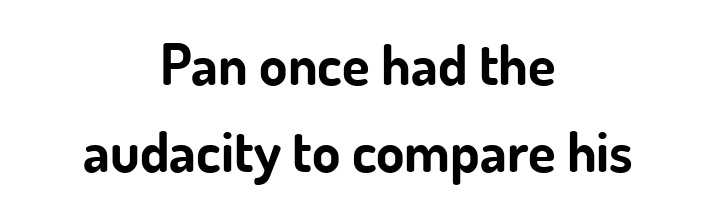
Q: Is the text bold? A: Yes.
Q: Is the text italic (slanted)? A: No, it is upright.
Q: Is the typeface a serif or a sans-serif typeface? A: Sans-serif.
Q: Is the text underlined? A: No.
Q: How is the paragraph aligned? A: Centered.
Q: Is the spacing between letters normal or unusually wide? A: Normal.
Q: Is the spacing between lines tight, normal or loose? A: Normal.
Q: Width (condensed, normal, or wide)? A: Normal.
Q: Stroke contrast? A: Low.
Q: x-height? A: Small.
Q: Monospaced? A: No.
